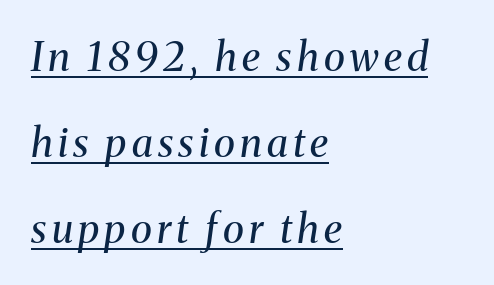
The image shows 40 px regular-weight serif type, italic (leaning right); set left-aligned, loose line spacing (2.15x), underlined; medium stroke contrast and a medium x-height.
